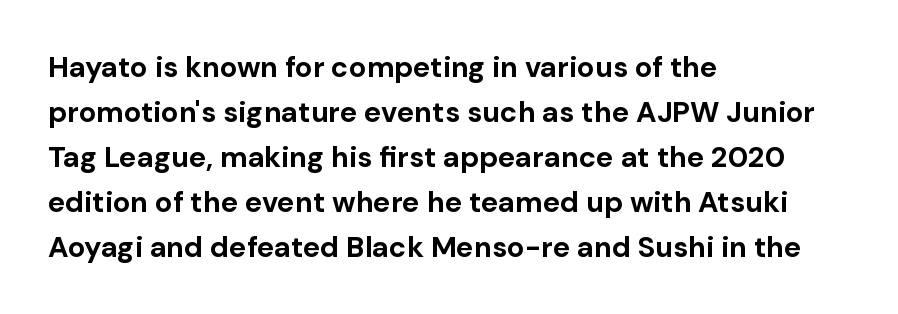
The image shows 29 px bold sans-serif type, upright; set left-aligned, normal line spacing (1.55x), normal letter spacing, not underlined; low stroke contrast and a medium x-height.
